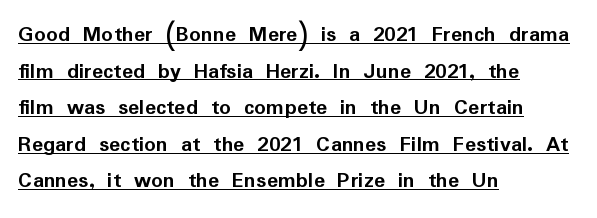
{"italic": "no", "bold": "yes", "underline": "yes", "align": "left", "line_spacing": "normal", "line_spacing_ratio": 1.59, "letter_spacing": "normal", "letter_spacing_em": 0.0, "glyph_px": 23}
